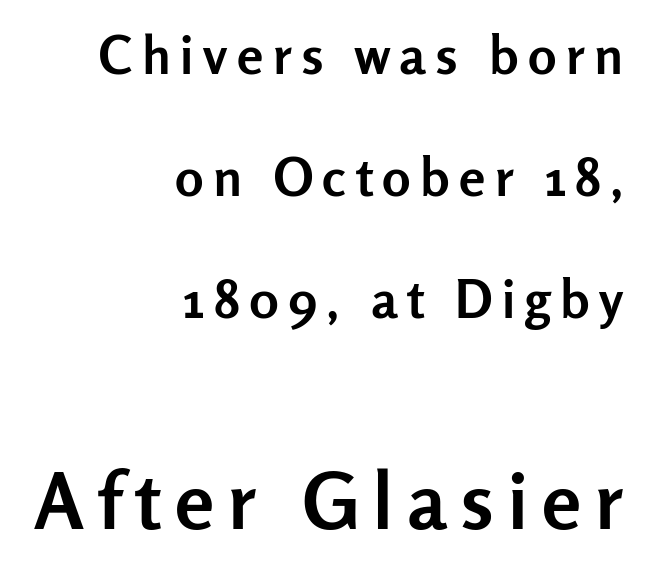
Words float on clear page, feet unadorned. The passage shown is typeset with a sans-serif family. When letters stand straight like this, we call the style roman or upright. Note: smaller setting up top, larger setting below. Proportional: the letters do not fall into vertical columns. Casual observation: everything's shoved over to the right.
